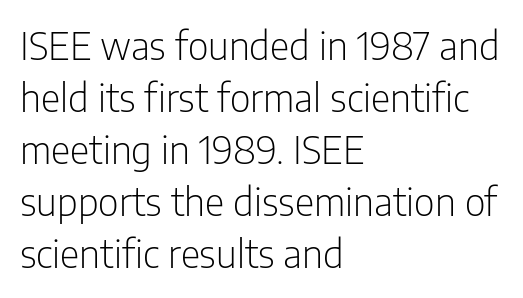
Q: Is the text bold? A: No.
Q: Is the text italic (slanted)? A: No, it is upright.
Q: Is the typeface a serif or a sans-serif typeface? A: Sans-serif.
Q: Is the text underlined? A: No.
Q: How is the paragraph aligned? A: Left-aligned.
Q: Is the spacing between letters normal or unusually wide? A: Normal.
Q: Is the spacing between lines tight, normal or loose? A: Normal.
Q: Width (condensed, normal, or wide)? A: Condensed.
Q: Stroke contrast? A: Low.
Q: x-height? A: Medium.
Q: Monospaced? A: No.
